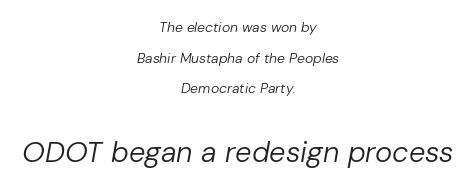
The image shows 29 px regular-weight type, italic (leaning right); set centered, loose line spacing (2.19x), normal letter spacing, not underlined; the second (bottom) block is 2.07x larger; low stroke contrast and a medium x-height.
